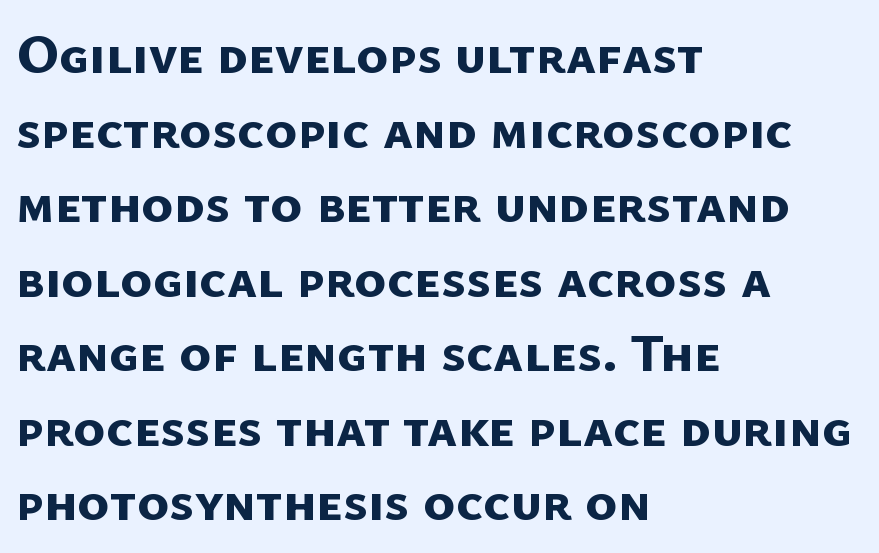
Rule under the text: the space is simply empty. The sample has been set heavy, in full bold. The passage shown has conventional tracking throughout. This sample has the flowing, uneven cadence of proportional lettering. Horizontal alignment here is leftward, the default for most running prose. Baseline-to-baseline distance is the conventional proportion of letter height.
